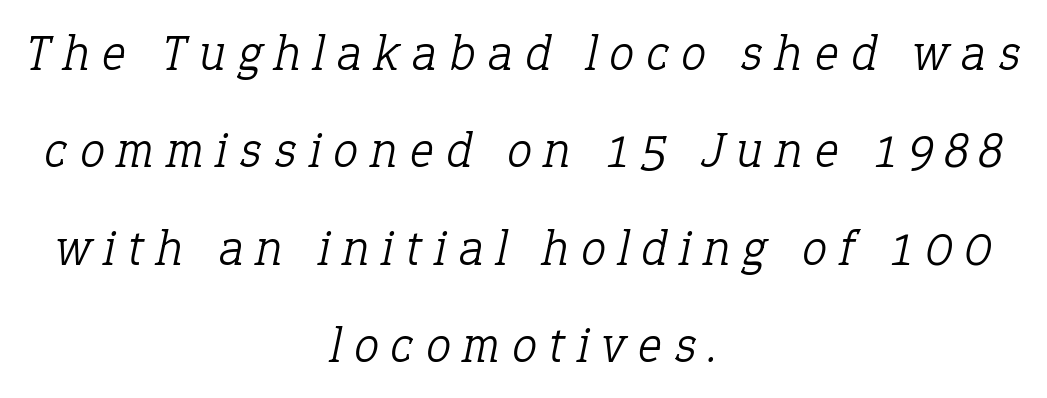
Each letter keeps its own natural width here, so spacing adapts to shape. The space between consecutive lines is lavish. A light-to-regular cut is what we see here. Casual observation: everything's sitting right in the middle. The tracking jumps out immediately: characters are airy and widely separated. You can tell it's italic because the verticals aren't actually vertical.
